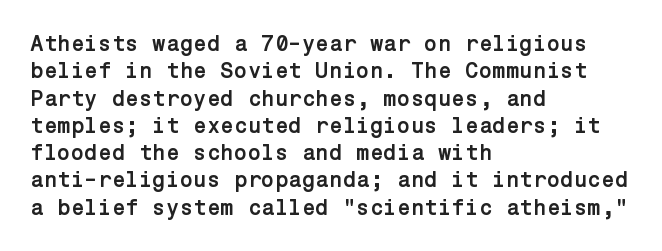
Chunky letters — that's bold for sure. Caption: standard tracking, unaltered. Descenders are the only things crossing below the line. Typeset ragged right — the left edge is the straight one. The letters stand upright; this is a roman face.
